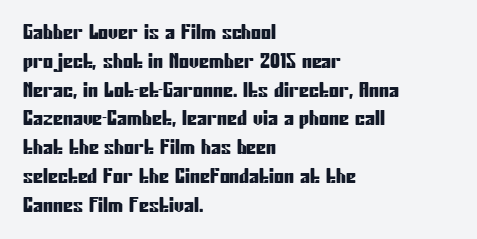
Q: Is the text italic (slanted)? A: No, it is upright.
Q: Is the text underlined? A: No.
Q: How is the paragraph aligned? A: Left-aligned.
Q: Is the spacing between letters normal or unusually wide? A: Normal.
Q: Is the spacing between lines tight, normal or loose? A: Normal.
